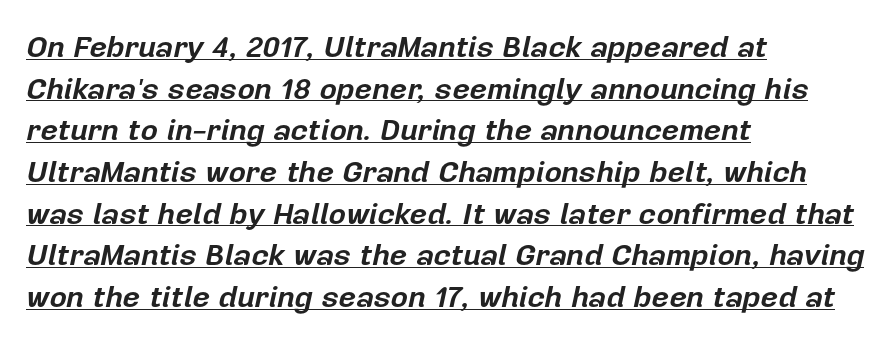
Caption: lettering with a line underneath. Here the glyphs are tracked normally, forming tight word shapes. The designer left line spacing at the default. Notice how the passage keeps a crisp vertical edge on the left only.
